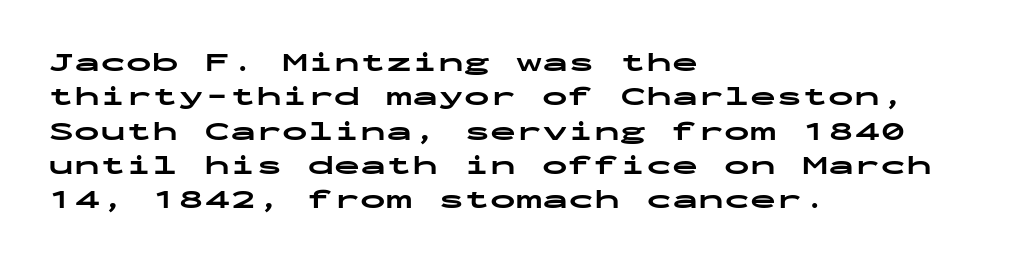
Q: Is the text bold? A: Yes.
Q: Is the text italic (slanted)? A: No, it is upright.
Q: Is the text underlined? A: No.
Q: How is the paragraph aligned? A: Left-aligned.
Q: Is the spacing between letters normal or unusually wide? A: Normal.
Q: Is the spacing between lines tight, normal or loose? A: Normal.
